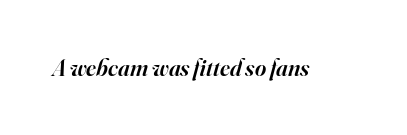
{"italic": "yes", "lean": "right", "slant_degrees": 16, "bold": "semi", "underline": "no", "letter_spacing": "normal", "letter_spacing_em": 0.0, "glyph_px": 24}
